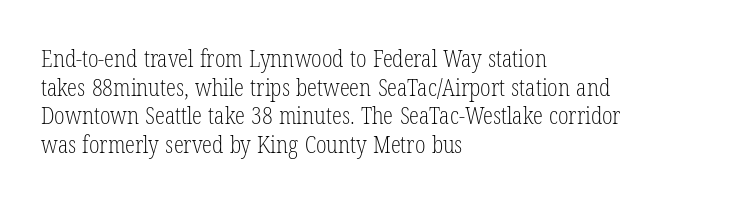
The image shows 23 px text type, upright; set left-aligned, line spacing 1.24x, normal letter spacing, not underlined.
